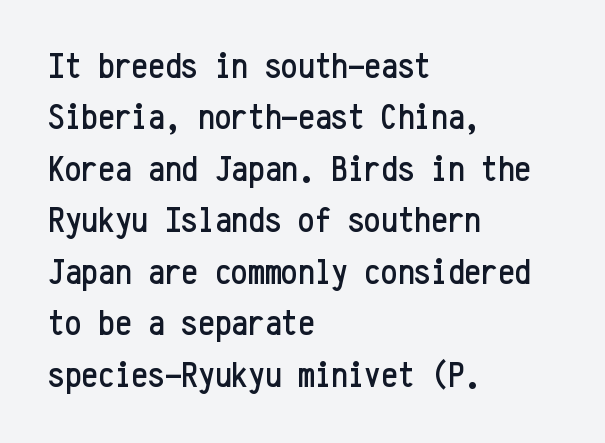
The image shows 37 px condensed sans-serif type, upright, monospaced; set left-aligned, normal line spacing (1.39x), normal letter spacing, not underlined; low stroke contrast and a medium x-height.
